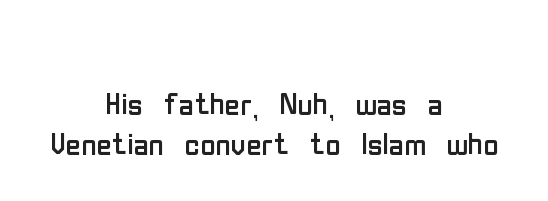
{"serif": "no", "italic": "no", "bold": "no", "weight": "regular", "width": "condensed", "stroke_contrast": "low", "x_height": "medium", "monospaced": "no", "underline": "no", "align": "center", "line_spacing": "tight", "line_spacing_ratio": 0.95, "letter_spacing": "normal", "letter_spacing_em": 0.0, "glyph_px": 42}
